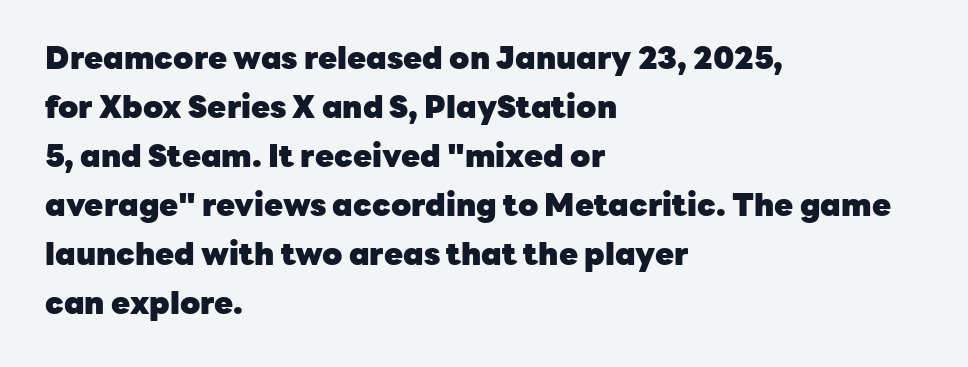
Q: Is the text bold? A: Yes.
Q: Is the text italic (slanted)? A: No, it is upright.
Q: Is the typeface a serif or a sans-serif typeface? A: Sans-serif.
Q: Is the text underlined? A: No.
Q: How is the paragraph aligned? A: Left-aligned.
Q: Is the spacing between letters normal or unusually wide? A: Normal.
Q: Is the spacing between lines tight, normal or loose? A: Normal.
Q: Width (condensed, normal, or wide)? A: Normal.
Q: Stroke contrast? A: Low.
Q: x-height? A: Medium.
Q: Monospaced? A: No.
